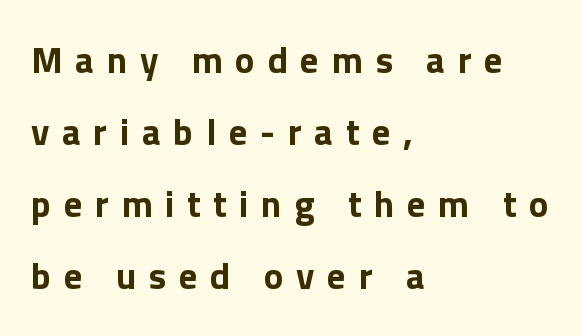
Q: Is the text bold? A: Yes.
Q: Is the text italic (slanted)? A: No, it is upright.
Q: Is the typeface a serif or a sans-serif typeface? A: Sans-serif.
Q: Is the text underlined? A: No.
Q: How is the paragraph aligned? A: Left-aligned.
Q: Is the spacing between letters normal or unusually wide? A: Unusually wide.
Q: Is the spacing between lines tight, normal or loose? A: Loose.
Q: Width (condensed, normal, or wide)? A: Normal.
Q: Stroke contrast? A: Low.
Q: x-height? A: Medium.
Q: Monospaced? A: No.
